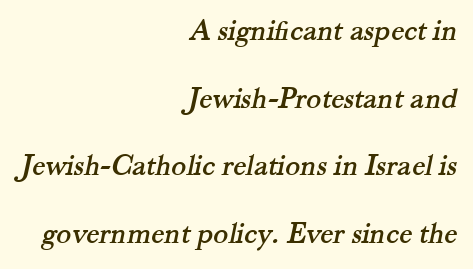
The image shows 31 px serif type; set right-aligned, loose line spacing (2.18x), normal letter spacing, not underlined; medium stroke contrast and a small x-height.
